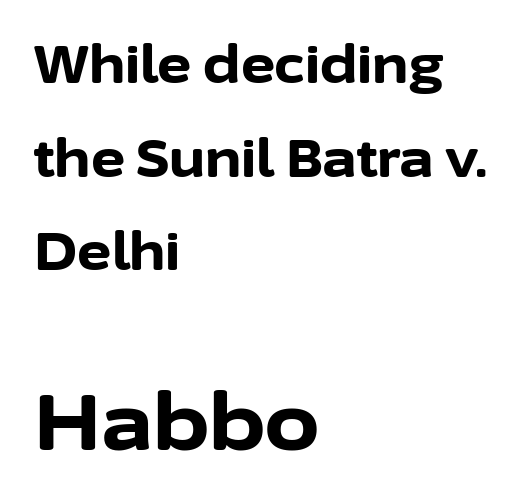
{"serif": "no", "italic": "no", "bold": "yes", "weight": "bold", "width": "normal", "stroke_contrast": "low", "x_height": "medium", "monospaced": "no", "underline": "no", "align": "left", "line_spacing_ratio": 1.8, "letter_spacing": "normal", "letter_spacing_em": 0.0, "larger_block": "second", "size_ratio": 1.5, "glyph_px": 78}
